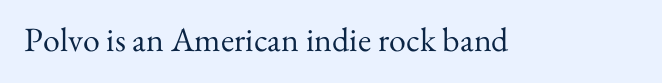
The image shows 34 px regular-weight serif type, upright; set normal letter spacing, not underlined; medium stroke contrast and a small x-height.
